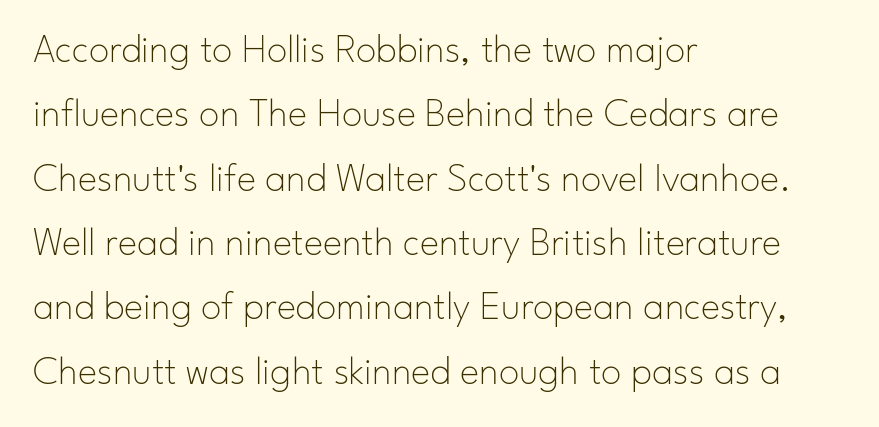
{"serif": "no", "italic": "no", "bold": "no", "weight": "thin", "width": "normal", "stroke_contrast": "low", "x_height": "small", "monospaced": "no", "underline": "no", "align": "left", "line_spacing": "normal", "line_spacing_ratio": 1.57, "letter_spacing": "normal", "letter_spacing_em": 0.0, "glyph_px": 41}
